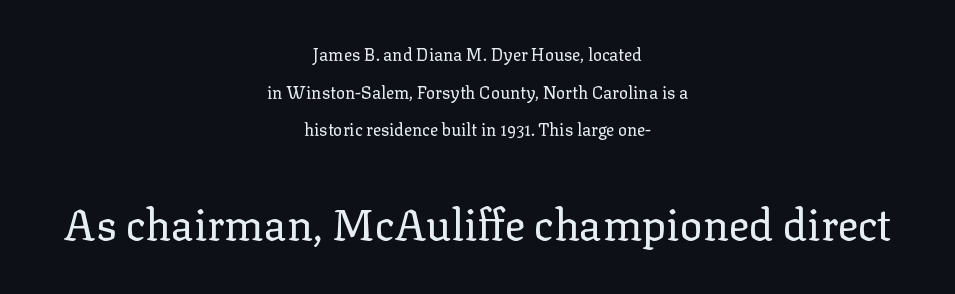
The typesetter chose a symmetrical, centered arrangement here. Stroke thickness stays within the range of a standard reading face or lighter. This block would shrink considerably if given ordinary leading; it's expanded now. This rendering features lettering with no underline.
